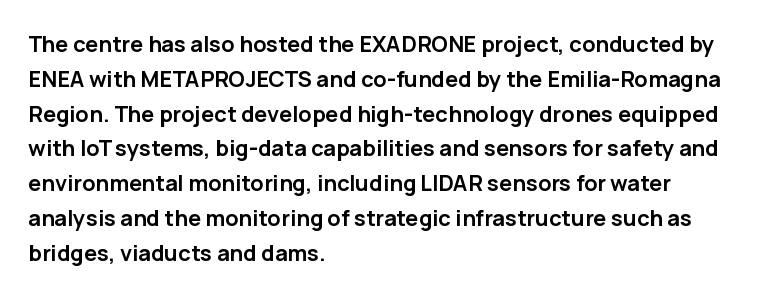
The image shows 22 px bold type, upright; set left-aligned, normal line spacing (1.58x), normal letter spacing, not underlined.
